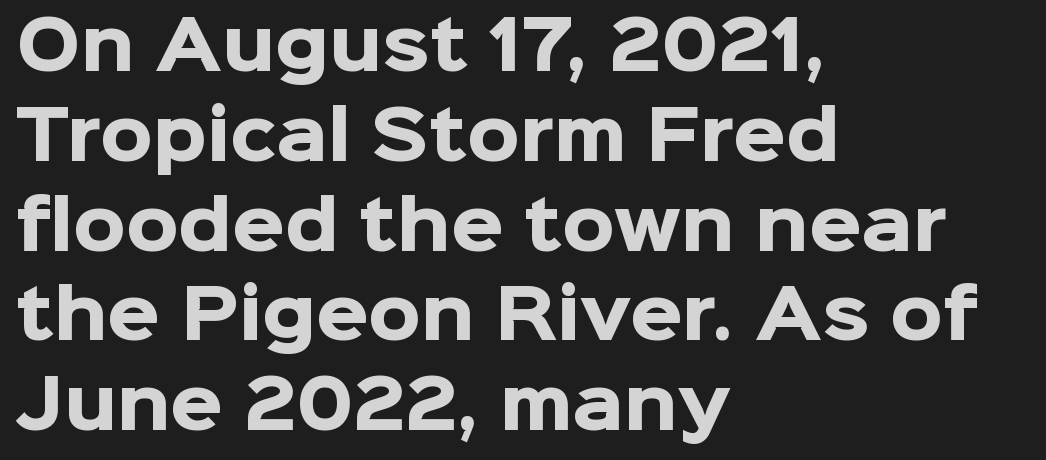
Q: Is the text bold? A: Yes.
Q: Is the text italic (slanted)? A: No, it is upright.
Q: Is the typeface a serif or a sans-serif typeface? A: Sans-serif.
Q: Is the text underlined? A: No.
Q: How is the paragraph aligned? A: Left-aligned.
Q: Is the spacing between letters normal or unusually wide? A: Normal.
Q: Is the spacing between lines tight, normal or loose? A: Normal.
Q: Width (condensed, normal, or wide)? A: Normal.
Q: Stroke contrast? A: Low.
Q: x-height? A: Medium.
Q: Monospaced? A: No.
